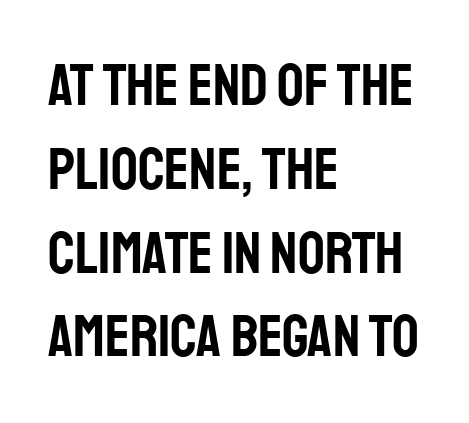
The image shows 59 px condensed sans-serif type, upright; set left-aligned, normal line spacing (1.42x), normal letter spacing, not underlined; low stroke contrast and a large x-height.
